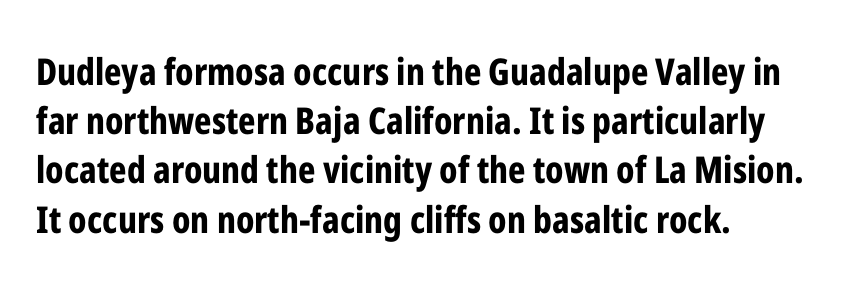
Q: Is the text bold? A: Yes.
Q: Is the text italic (slanted)? A: No, it is upright.
Q: Is the typeface a serif or a sans-serif typeface? A: Sans-serif.
Q: Is the text underlined? A: No.
Q: How is the paragraph aligned? A: Left-aligned.
Q: Is the spacing between letters normal or unusually wide? A: Normal.
Q: Is the spacing between lines tight, normal or loose? A: Normal.
Q: Width (condensed, normal, or wide)? A: Condensed.
Q: Stroke contrast? A: Low.
Q: x-height? A: Medium.
Q: Monospaced? A: No.
